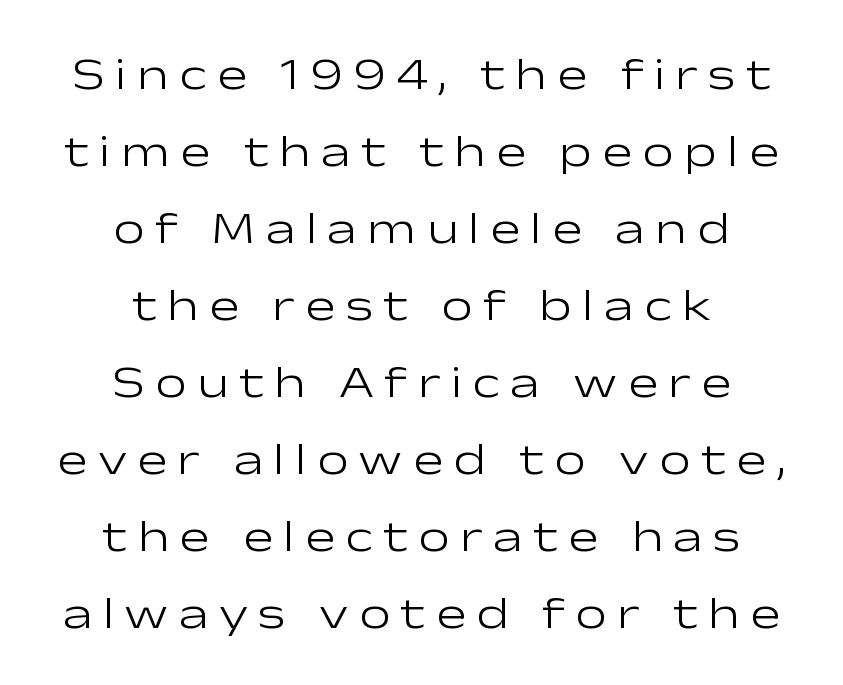
{"serif": "no", "italic": "no", "bold": "no", "weight": "light", "width": "wide", "stroke_contrast": "low", "x_height": "medium", "monospaced": "no", "underline": "no", "align": "center", "line_spacing_ratio": 1.71, "letter_spacing": "wide", "letter_spacing_em": 0.23, "glyph_px": 45}
